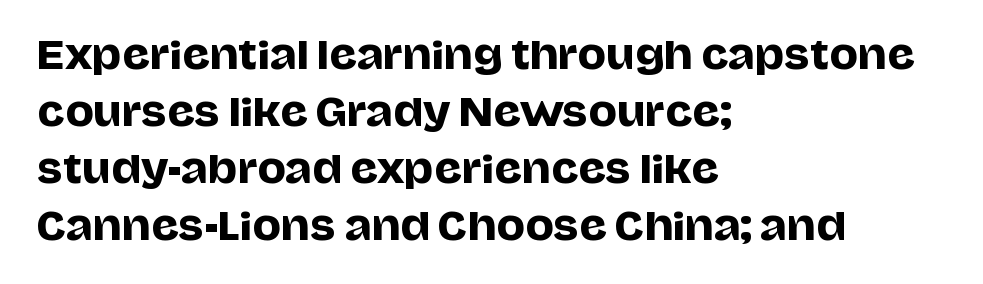
{"serif": "no", "italic": "no", "width": "normal", "stroke_contrast": "low", "x_height": "large", "monospaced": "no", "underline": "no", "align": "left", "line_spacing": "normal", "line_spacing_ratio": 1.5, "letter_spacing": "normal", "letter_spacing_em": 0.0, "glyph_px": 38}
